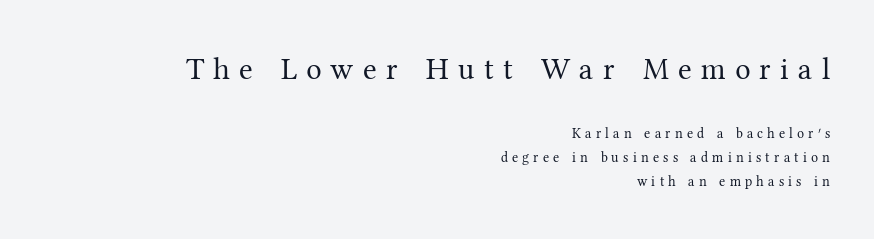
The image shows 31 px regular-weight serif type, upright; set right-aligned, line spacing 1.72x, unusually wide letter spacing (+0.3 em), not underlined; the first (top) block is 2.21x larger; medium stroke contrast and a medium x-height.
